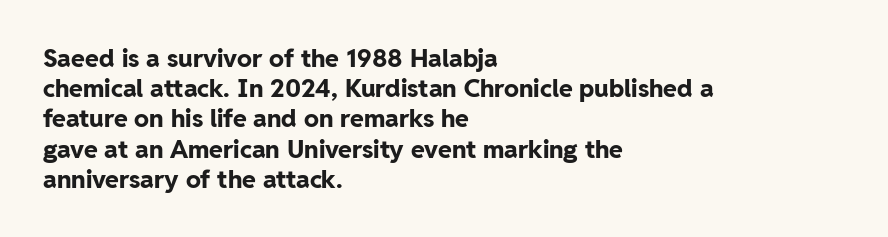
Q: Is the text bold? A: Yes.
Q: Is the text italic (slanted)? A: No, it is upright.
Q: Is the text underlined? A: No.
Q: How is the paragraph aligned? A: Left-aligned.
Q: Is the spacing between letters normal or unusually wide? A: Normal.
